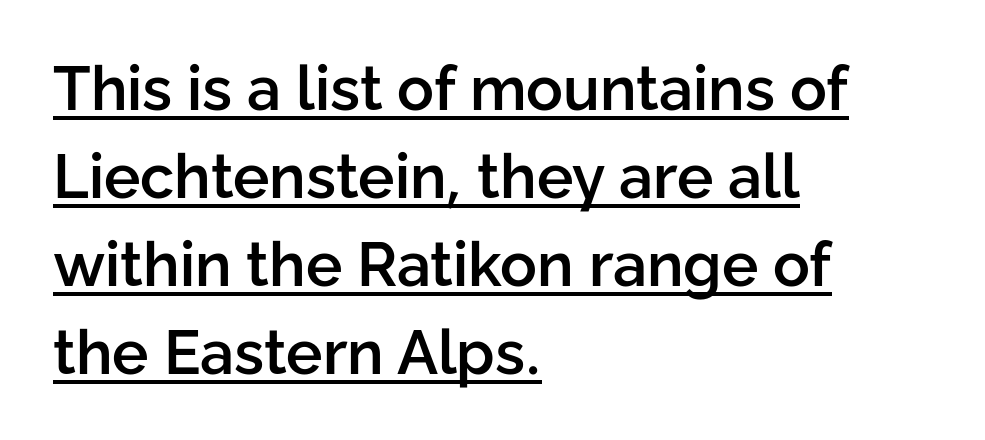
The image shows 61 px semibold sans-serif type, upright; set left-aligned, normal line spacing (1.44x), normal letter spacing, underlined; low stroke contrast and a medium x-height.
